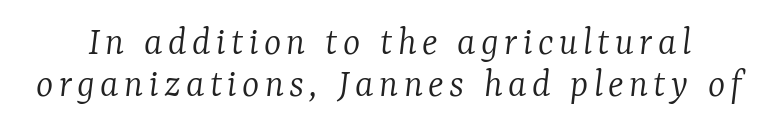
Q: Is the text bold? A: No.
Q: Is the text italic (slanted)? A: Yes, it leans right by about 7 degrees.
Q: Is the typeface a serif or a sans-serif typeface? A: Serif.
Q: Is the text underlined? A: No.
Q: Is the spacing between lines tight, normal or loose? A: Tight.
Q: Width (condensed, normal, or wide)? A: Normal.
Q: Stroke contrast? A: Low.
Q: x-height? A: Medium.
Q: Monospaced? A: No.
